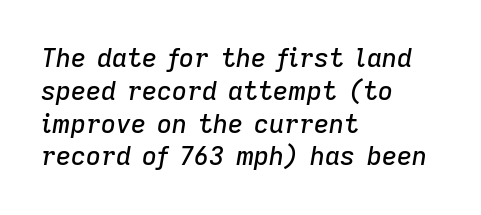
{"italic": "yes", "lean": "right", "slant_degrees": 9, "underline": "no", "align": "left", "line_spacing": "normal", "line_spacing_ratio": 1.26, "letter_spacing": "normal", "letter_spacing_em": 0.0, "glyph_px": 26}
